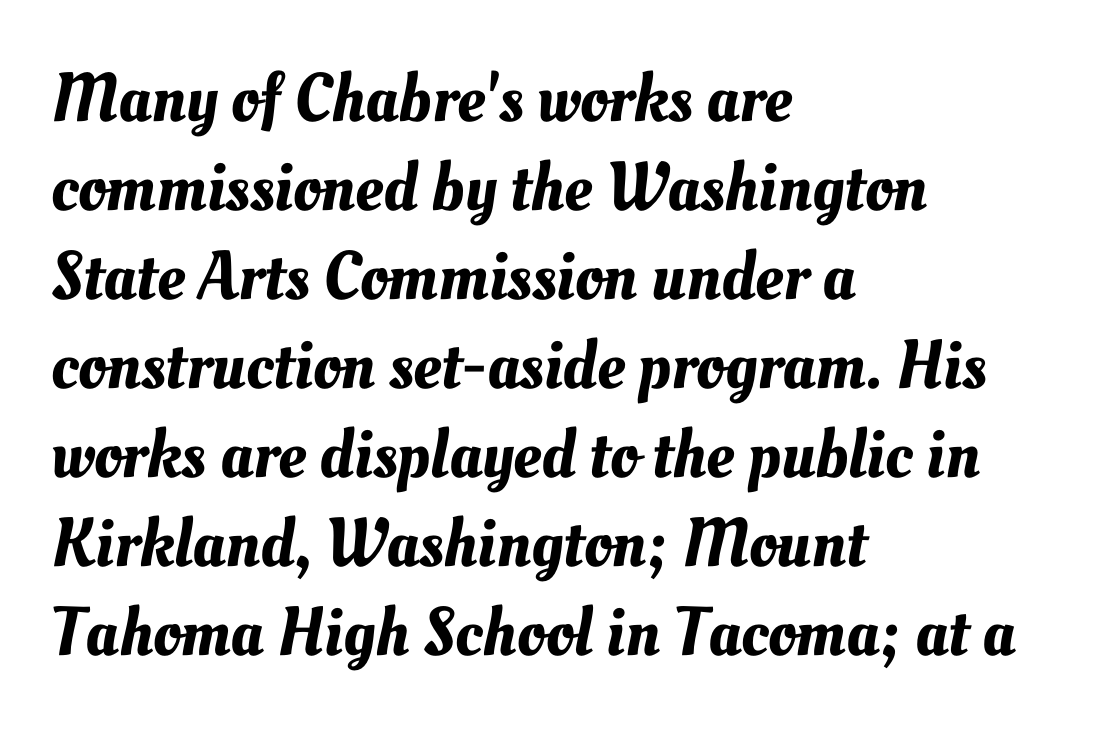
{"width": "normal", "stroke_contrast": "medium", "x_height": "small", "monospaced": "no", "underline": "no", "align": "left", "line_spacing": "normal", "line_spacing_ratio": 1.29, "letter_spacing": "normal", "letter_spacing_em": 0.0, "glyph_px": 69}
